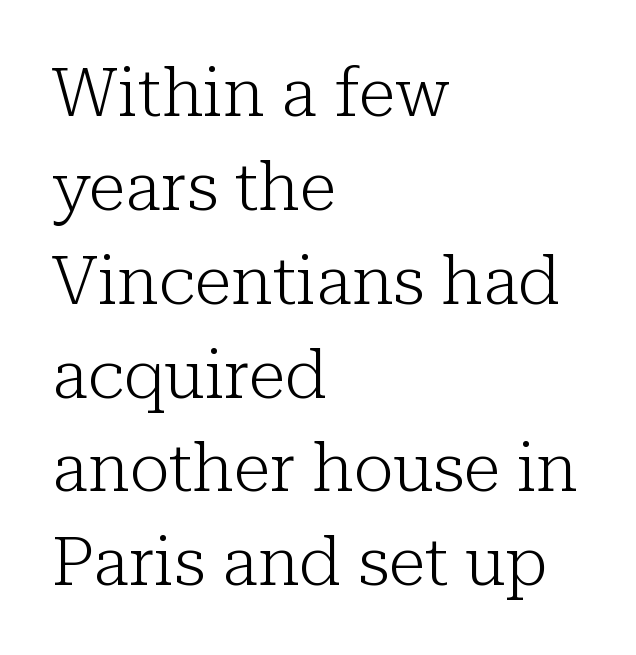
Each new line begins a customary step beneath the previous one. Anything drawn beneath the words? Only blank space. The face looks like a standard text weight, possibly lighter. Regarding serifs, this sample has them. Looks like regular typesetting: each glyph gets only the width it needs. All the whitespace from short lines collects on the right.
